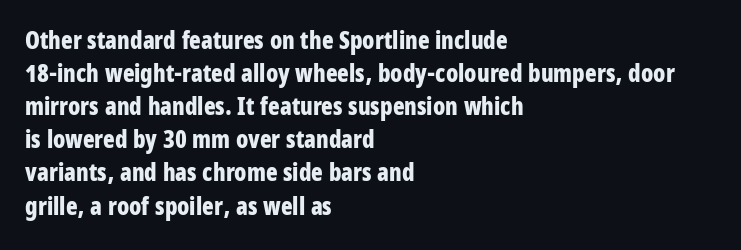
The image shows 24 px bold type, upright; set left-aligned, normal line spacing (1.38x), normal letter spacing, not underlined.
